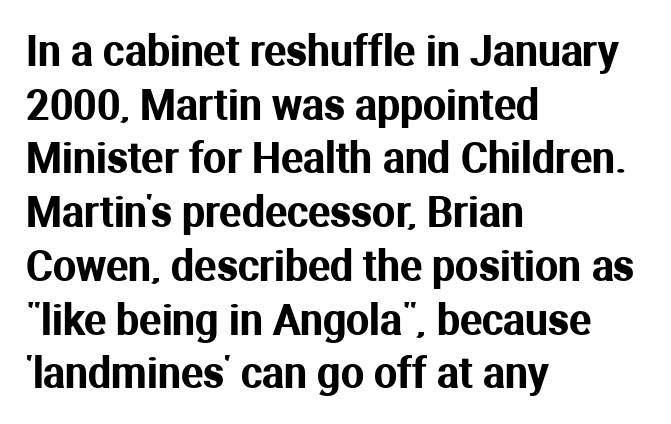
Q: Is the text italic (slanted)? A: No, it is upright.
Q: Is the typeface a serif or a sans-serif typeface? A: Sans-serif.
Q: Is the text underlined? A: No.
Q: How is the paragraph aligned? A: Left-aligned.
Q: Is the spacing between letters normal or unusually wide? A: Normal.
Q: Is the spacing between lines tight, normal or loose? A: Normal.
Q: Width (condensed, normal, or wide)? A: Normal.
Q: Stroke contrast? A: Medium.
Q: x-height? A: Medium.
Q: Monospaced? A: No.
